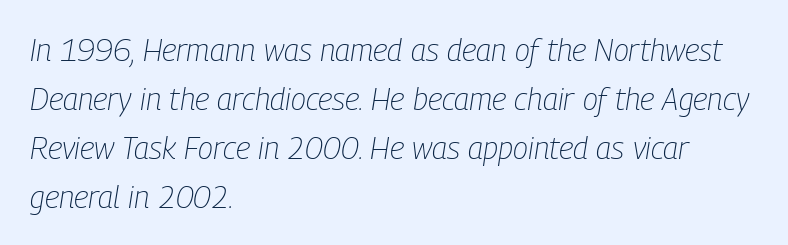
The strokes are not fattened; the text isn't bold. The passage shown stacks its lines at a standard gap. The paragraph has a hard left edge and a soft right edge. Standard letterfit; no display-style spreading of the glyphs.
